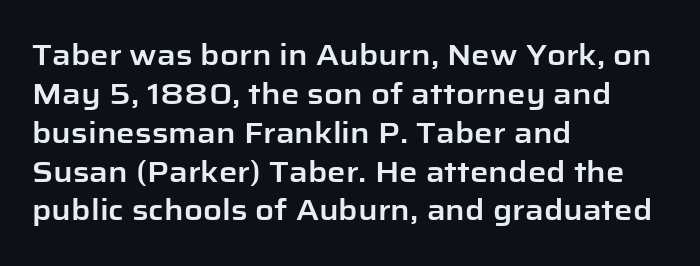
The image shows 29 px sans-serif type, upright; set left-aligned, normal line spacing (1.34x), normal letter spacing, not underlined; low stroke contrast and a medium x-height.
